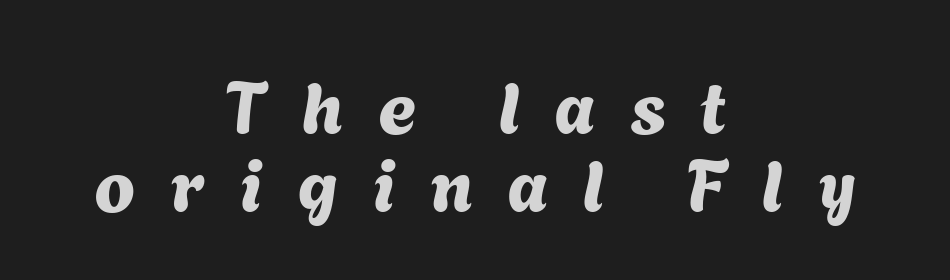
{"serif": "no", "width": "normal", "stroke_contrast": "medium", "x_height": "medium", "monospaced": "no", "underline": "no", "align": "center", "line_spacing": "tight", "line_spacing_ratio": 1.07, "letter_spacing": "wide", "letter_spacing_em": 0.47, "glyph_px": 73}
